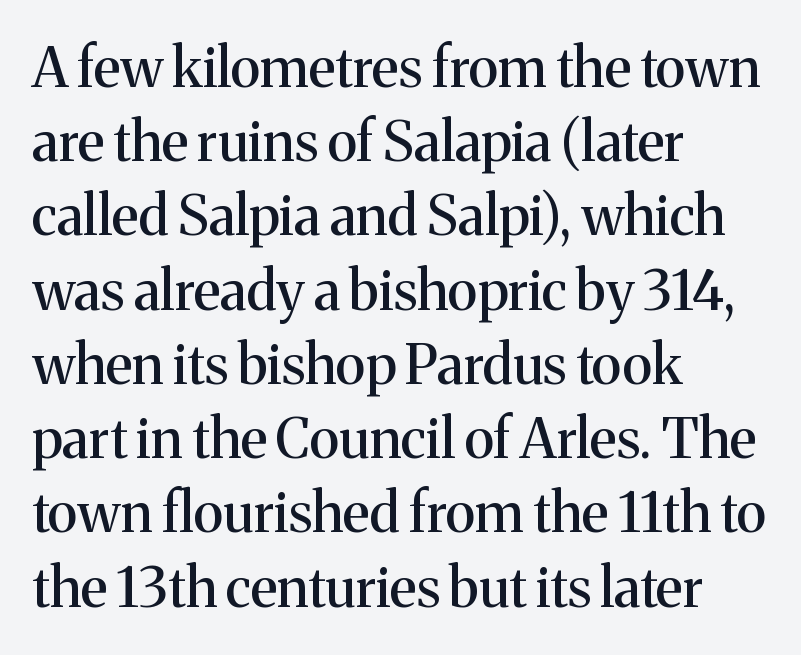
{"serif": "yes", "italic": "no", "width": "normal", "stroke_contrast": "medium", "x_height": "medium", "monospaced": "no", "underline": "no", "align": "left", "line_spacing": "normal", "line_spacing_ratio": 1.35, "letter_spacing": "normal", "letter_spacing_em": 0.0, "glyph_px": 55}
